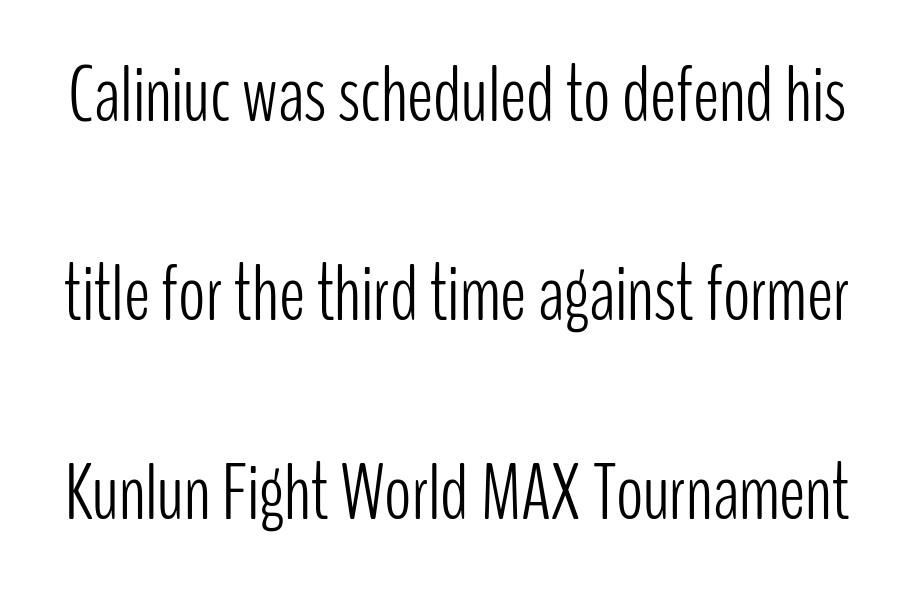
The image shows 80 px light, condensed sans-serif type, upright; set loose line spacing (2.49x), normal letter spacing, not underlined; low stroke contrast and a medium x-height.
